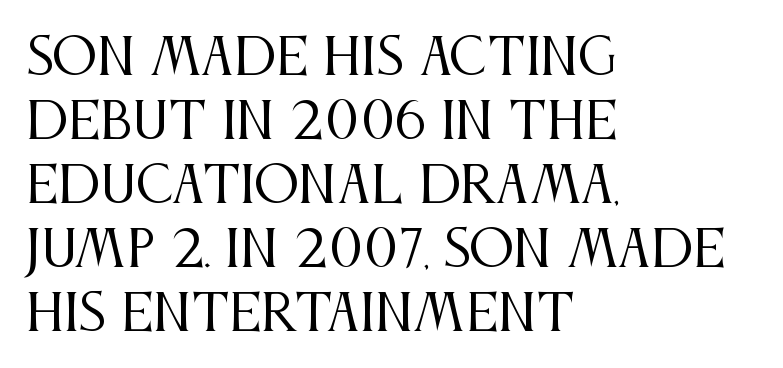
The image shows 50 px regular-weight, condensed serif type, upright; set left-aligned, normal line spacing (1.28x), normal letter spacing, not underlined; medium stroke contrast and a large x-height.
